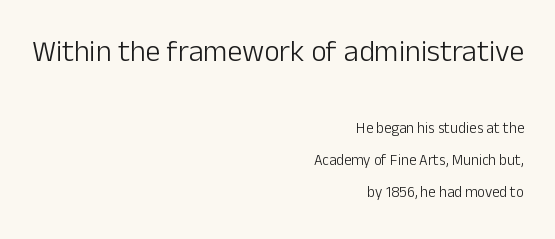
Q: Is the text bold? A: No.
Q: Is the text italic (slanted)? A: No, it is upright.
Q: Is the typeface a serif or a sans-serif typeface? A: Sans-serif.
Q: Is the text underlined? A: No.
Q: How is the paragraph aligned? A: Right-aligned.
Q: Is the spacing between letters normal or unusually wide? A: Normal.
Q: Is the spacing between lines tight, normal or loose? A: Loose.
Q: Which block of text is set in a larger size, the first (top) or the second (bottom)? A: The first (top) one.
Q: Width (condensed, normal, or wide)? A: Normal.
Q: Stroke contrast? A: Low.
Q: x-height? A: Medium.
Q: Monospaced? A: No.
